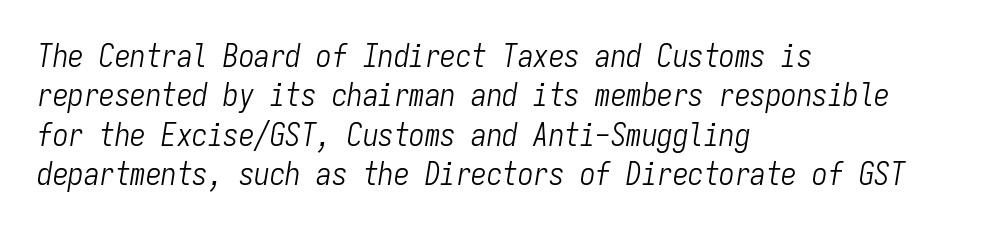
Q: Is the text bold? A: No.
Q: Is the text italic (slanted)? A: Yes, it leans right by about 9 degrees.
Q: Is the text underlined? A: No.
Q: How is the paragraph aligned? A: Left-aligned.
Q: Is the spacing between letters normal or unusually wide? A: Normal.
Q: Is the spacing between lines tight, normal or loose? A: Normal.
Q: Width (condensed, normal, or wide)? A: Condensed.
Q: Stroke contrast? A: Low.
Q: x-height? A: Medium.
Q: Monospaced? A: Yes.
